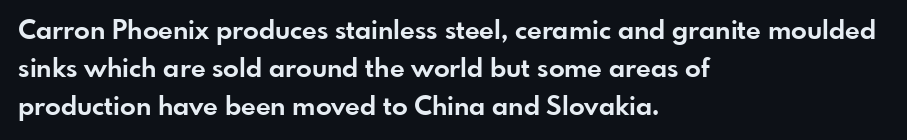
Q: Is the text bold? A: Yes.
Q: Is the text italic (slanted)? A: No, it is upright.
Q: Is the text underlined? A: No.
Q: How is the paragraph aligned? A: Left-aligned.
Q: Is the spacing between letters normal or unusually wide? A: Normal.
Q: Is the spacing between lines tight, normal or loose? A: Normal.
